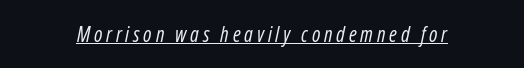
Q: Is the text bold? A: No.
Q: Is the text italic (slanted)? A: Yes, it leans right by about 12 degrees.
Q: Is the text underlined? A: Yes.
